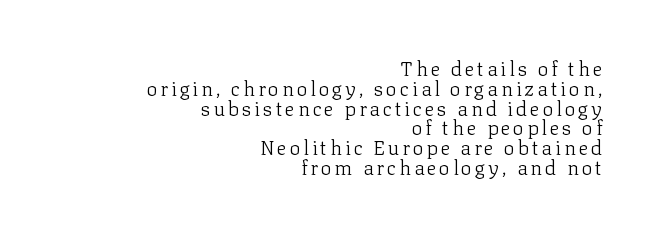
Short and long lines alike share a common ending point at right. Each stroke keeps to a modest, everyday thickness or less. Upright lettering throughout. One glance says dense: line gaps are narrower than usual. Any mark beneath the type? The region is blank.
